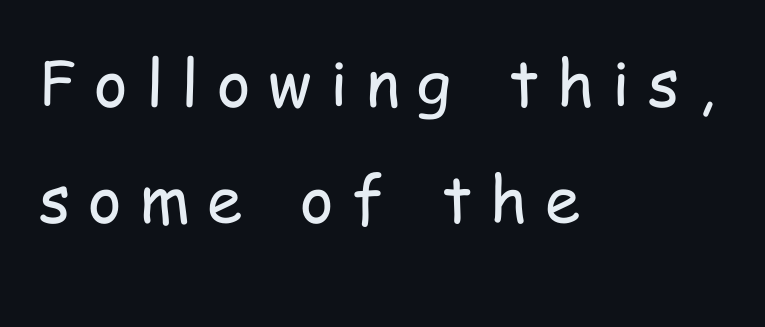
The image shows 64 px regular-weight, condensed sans-serif type, upright; set left-aligned, line spacing 1.82x, unusually wide letter spacing (+0.28 em), not underlined; low stroke contrast and a medium x-height.
